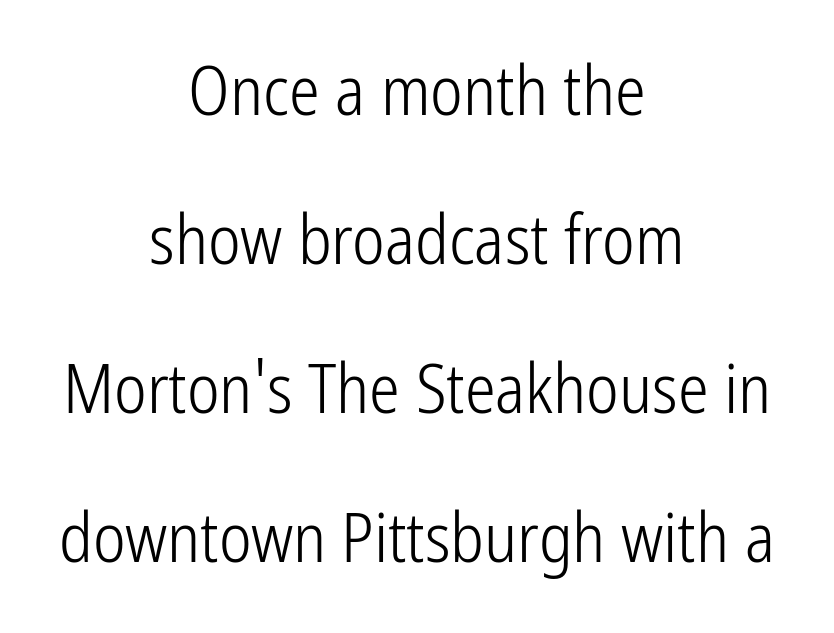
{"serif": "no", "italic": "no", "bold": "no", "weight": "light", "width": "condensed", "stroke_contrast": "low", "x_height": "medium", "monospaced": "no", "underline": "no", "align": "center", "line_spacing": "loose", "line_spacing_ratio": 2.16, "letter_spacing": "normal", "letter_spacing_em": 0.0, "glyph_px": 69}
